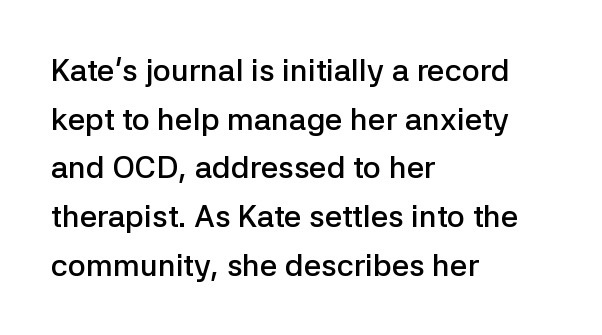
Q: Is the text bold? A: Semi-bold.
Q: Is the text italic (slanted)? A: No, it is upright.
Q: Is the typeface a serif or a sans-serif typeface? A: Sans-serif.
Q: Is the text underlined? A: No.
Q: How is the paragraph aligned? A: Left-aligned.
Q: Is the spacing between letters normal or unusually wide? A: Normal.
Q: Is the spacing between lines tight, normal or loose? A: Normal.
Q: Width (condensed, normal, or wide)? A: Normal.
Q: Stroke contrast? A: Low.
Q: x-height? A: Medium.
Q: Monospaced? A: No.
